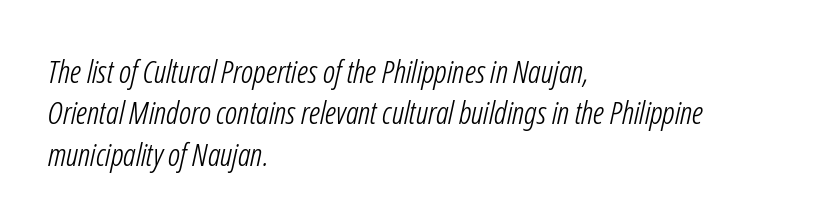
Baseline-to-baseline distance is the conventional proportion of letter height. Nothing sits at the stroke ends, so this counts as sans-serif. These lines keep a tight, regular rhythm from letter to letter. Is the block centered? No — it sits flush against the left margin. Think standard paragraph weight, or any step lighter than that.
